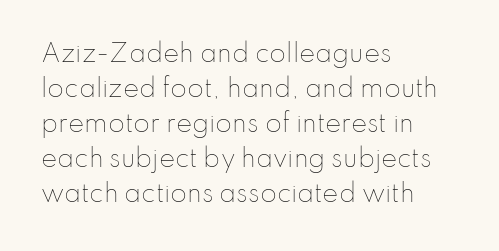
Q: Is the text bold? A: No.
Q: Is the text italic (slanted)? A: No, it is upright.
Q: Is the text underlined? A: No.
Q: How is the paragraph aligned? A: Left-aligned.
Q: Is the spacing between letters normal or unusually wide? A: Normal.
Q: Is the spacing between lines tight, normal or loose? A: Normal.
